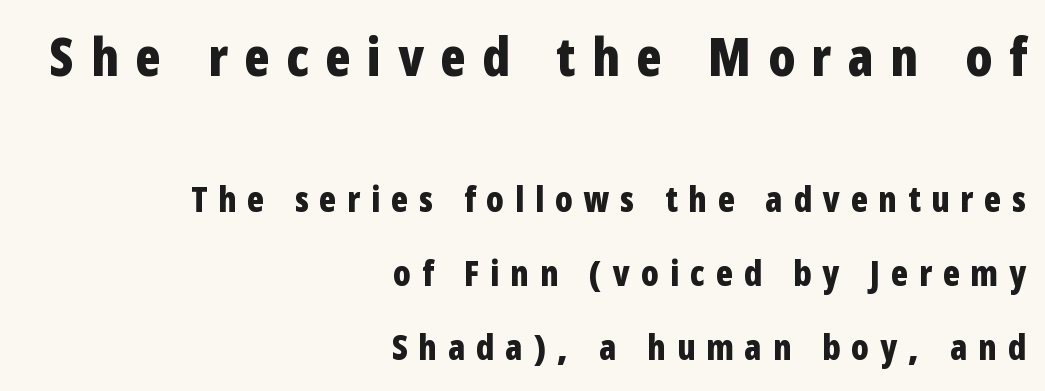
Q: Is the text bold? A: Yes.
Q: Is the text italic (slanted)? A: No, it is upright.
Q: Is the typeface a serif or a sans-serif typeface? A: Sans-serif.
Q: Is the text underlined? A: No.
Q: How is the paragraph aligned? A: Right-aligned.
Q: Is the spacing between letters normal or unusually wide? A: Unusually wide.
Q: Is the spacing between lines tight, normal or loose? A: Loose.
Q: Which block of text is set in a larger size, the first (top) or the second (bottom)? A: The first (top) one.
Q: Width (condensed, normal, or wide)? A: Condensed.
Q: Stroke contrast? A: Low.
Q: x-height? A: Medium.
Q: Monospaced? A: No.
